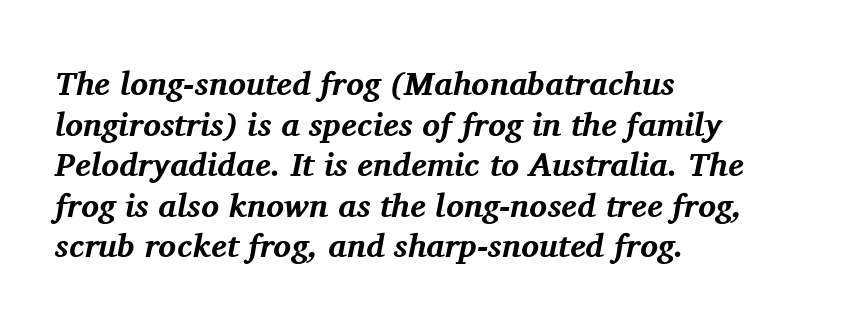
Q: Is the text bold? A: Yes.
Q: Is the text italic (slanted)? A: Yes, it leans right by about 11 degrees.
Q: Is the typeface a serif or a sans-serif typeface? A: Serif.
Q: Is the text underlined? A: No.
Q: How is the paragraph aligned? A: Left-aligned.
Q: Is the spacing between letters normal or unusually wide? A: Normal.
Q: Width (condensed, normal, or wide)? A: Normal.
Q: Stroke contrast? A: Medium.
Q: x-height? A: Medium.
Q: Monospaced? A: No.
